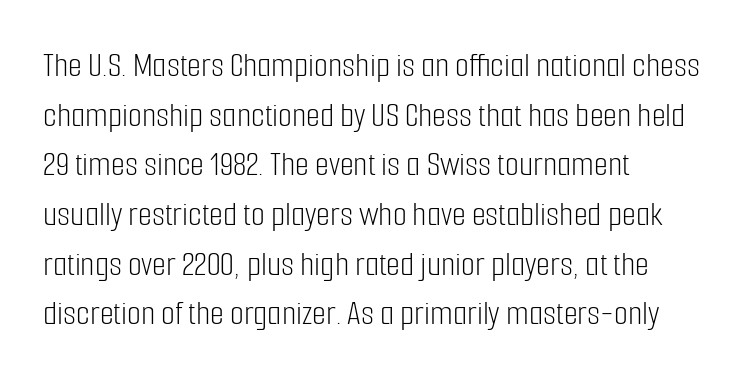
{"serif": "no", "italic": "no", "bold": "no", "weight": "light", "width": "condensed", "stroke_contrast": "low", "x_height": "medium", "monospaced": "no", "underline": "no", "align": "left", "line_spacing": "normal", "line_spacing_ratio": 1.38, "letter_spacing": "normal", "letter_spacing_em": 0.0, "glyph_px": 36}
